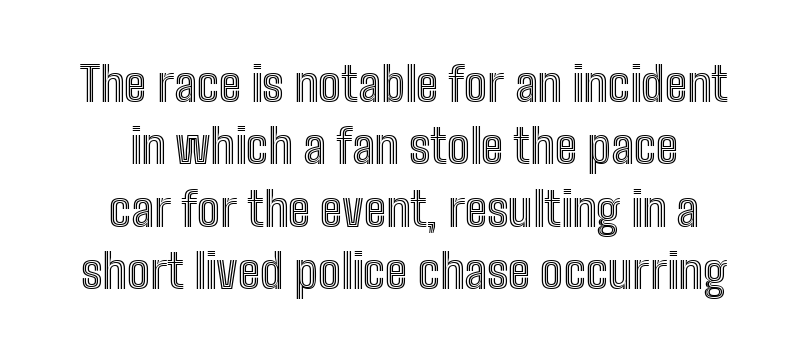
The image shows 48 px condensed type, upright; set centered, normal line spacing (1.3x), normal letter spacing, not underlined; a medium x-height.
